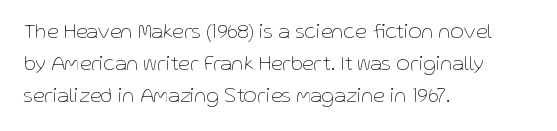
The image shows 21 px text type, upright; set left-aligned, normal line spacing (1.52x), normal letter spacing, not underlined.
